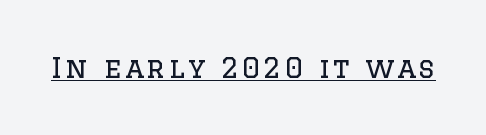
The image shows 28 px regular-weight serif type, upright; set underlined; low stroke contrast and a large x-height.
